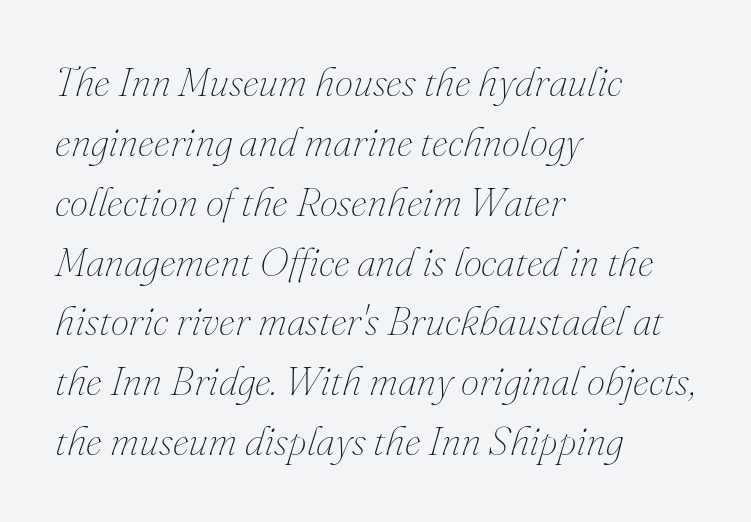
{"italic": "yes", "lean": "right", "slant_degrees": 16, "bold": "no", "weight": "thin", "width": "normal", "stroke_contrast": "medium", "x_height": "small", "monospaced": "no", "underline": "no", "align": "left", "line_spacing": "normal", "line_spacing_ratio": 1.46, "letter_spacing": "normal", "letter_spacing_em": 0.0, "glyph_px": 41}
